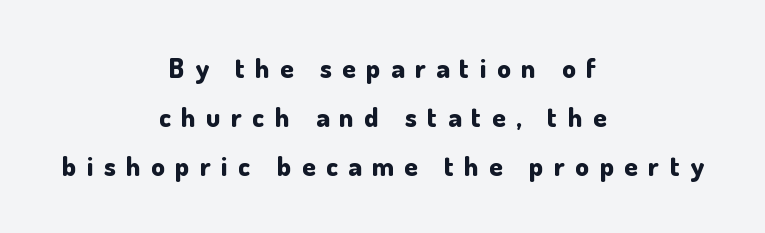
{"italic": "no", "bold": "yes", "underline": "no", "align": "center", "line_spacing_ratio": 1.81, "letter_spacing": "wide", "letter_spacing_em": 0.39, "glyph_px": 27}
